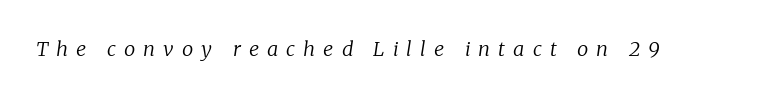
The image shows 20 px text type, italic (leaning right); set unusually wide letter spacing (+0.4 em), not underlined.
